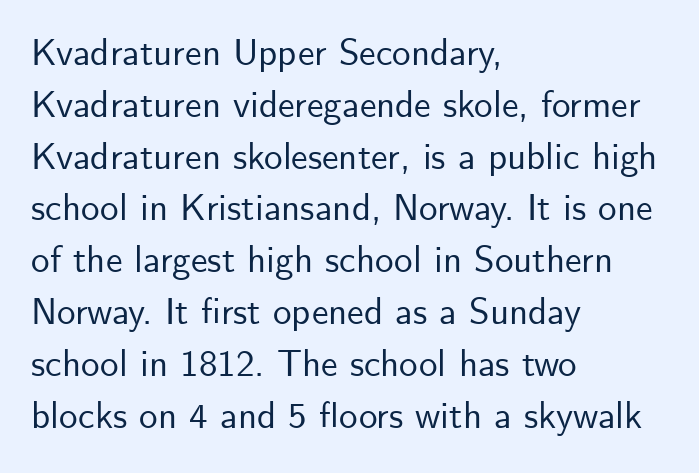
Q: Is the text italic (slanted)? A: No, it is upright.
Q: Is the typeface a serif or a sans-serif typeface? A: Sans-serif.
Q: Is the text underlined? A: No.
Q: How is the paragraph aligned? A: Left-aligned.
Q: Is the spacing between letters normal or unusually wide? A: Normal.
Q: Is the spacing between lines tight, normal or loose? A: Normal.
Q: Width (condensed, normal, or wide)? A: Normal.
Q: Stroke contrast? A: Low.
Q: x-height? A: Small.
Q: Monospaced? A: No.
